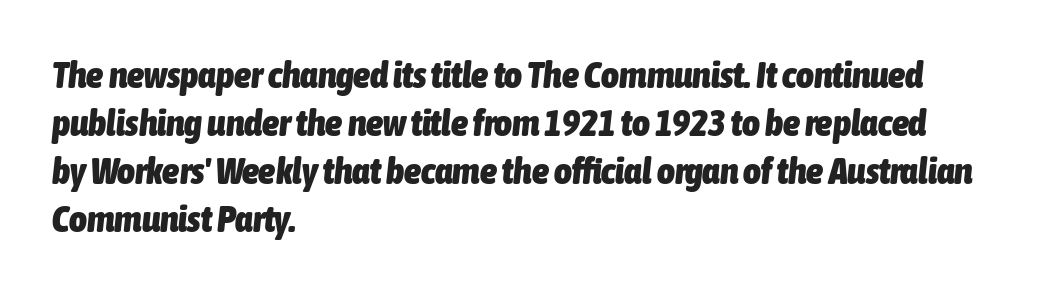
Q: Is the text bold? A: Yes.
Q: Is the text italic (slanted)? A: Yes, it leans right by about 6 degrees.
Q: Is the text underlined? A: No.
Q: How is the paragraph aligned? A: Left-aligned.
Q: Is the spacing between letters normal or unusually wide? A: Normal.
Q: Is the spacing between lines tight, normal or loose? A: Normal.
Q: Width (condensed, normal, or wide)? A: Condensed.
Q: Stroke contrast? A: Low.
Q: x-height? A: Medium.
Q: Monospaced? A: No.
